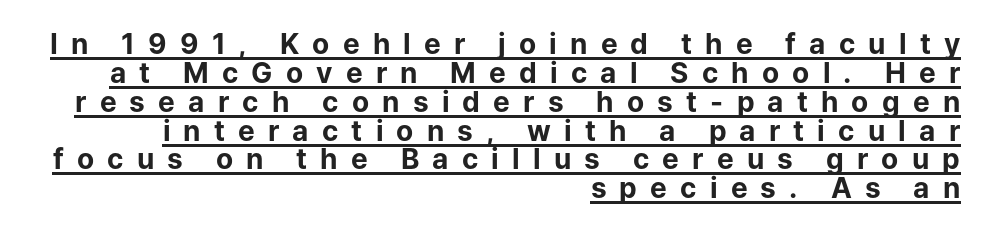
The ragged edge is on the left, which tells us the setting is flush right. You can tell it's not italic because the verticals are truly vertical. The vertical gap from one line to the next is small. The type is letterspaced generously, with wide tracking. To sum up the face: it is a sans, with no serifs. Proportional: the letters do not fall into vertical columns.
